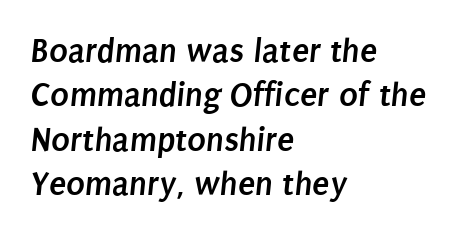
Q: Is the text bold? A: Yes.
Q: Is the typeface a serif or a sans-serif typeface? A: Sans-serif.
Q: Is the text underlined? A: No.
Q: How is the paragraph aligned? A: Left-aligned.
Q: Is the spacing between letters normal or unusually wide? A: Normal.
Q: Is the spacing between lines tight, normal or loose? A: Normal.
Q: Width (condensed, normal, or wide)? A: Condensed.
Q: Stroke contrast? A: Low.
Q: x-height? A: Large.
Q: Monospaced? A: No.
